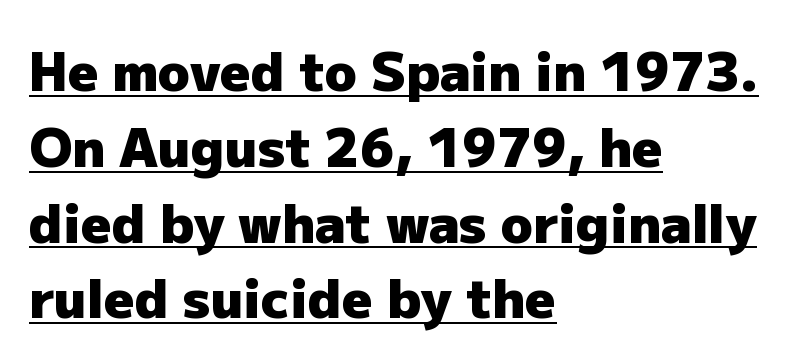
The image shows 53 px heavy sans-serif type, upright; set left-aligned, normal line spacing (1.43x), normal letter spacing, underlined; low stroke contrast and a medium x-height.
